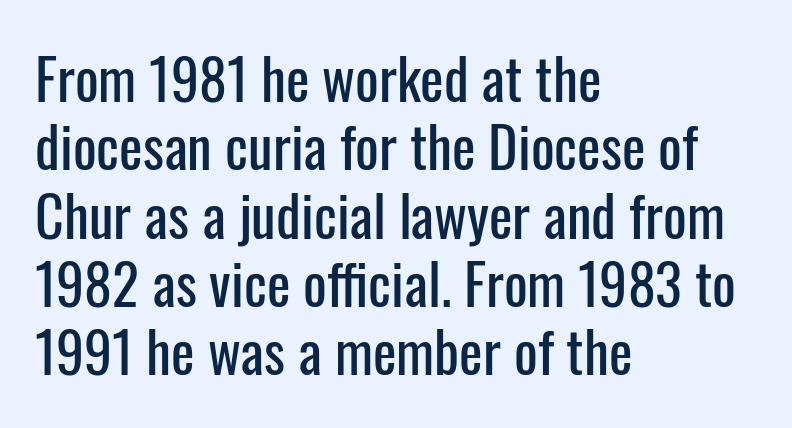
{"serif": "no", "italic": "no", "width": "condensed", "stroke_contrast": "low", "x_height": "medium", "monospaced": "no", "underline": "no", "align": "left", "line_spacing_ratio": 1.22, "letter_spacing": "normal", "letter_spacing_em": 0.0, "glyph_px": 56}
